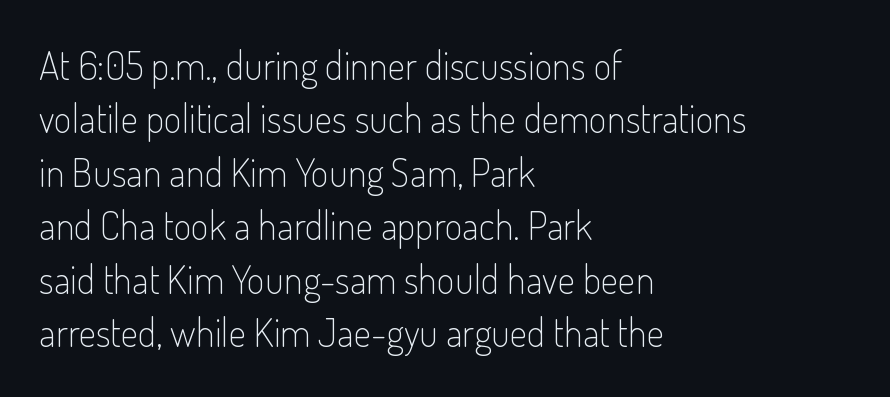
Q: Is the text bold? A: No.
Q: Is the text italic (slanted)? A: No, it is upright.
Q: Is the typeface a serif or a sans-serif typeface? A: Sans-serif.
Q: Is the text underlined? A: No.
Q: How is the paragraph aligned? A: Left-aligned.
Q: Is the spacing between letters normal or unusually wide? A: Normal.
Q: Is the spacing between lines tight, normal or loose? A: Normal.
Q: Width (condensed, normal, or wide)? A: Condensed.
Q: Stroke contrast? A: Low.
Q: x-height? A: Small.
Q: Monospaced? A: No.
